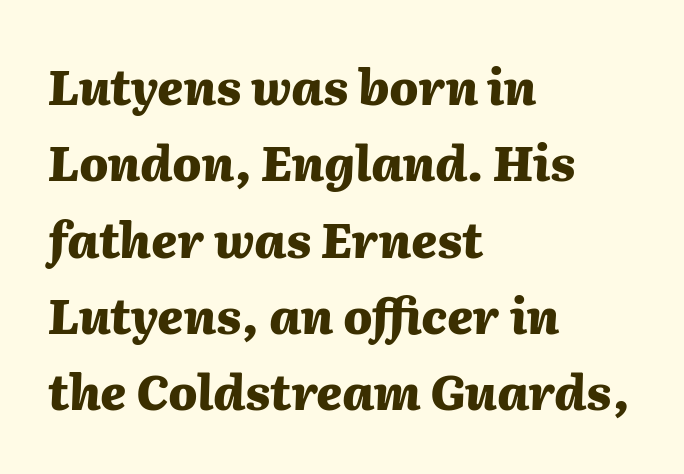
Q: Is the text bold? A: Yes.
Q: Is the text italic (slanted)? A: Yes, it leans right by about 2 degrees.
Q: Is the text underlined? A: No.
Q: How is the paragraph aligned? A: Left-aligned.
Q: Is the spacing between letters normal or unusually wide? A: Normal.
Q: Is the spacing between lines tight, normal or loose? A: Normal.
Q: Width (condensed, normal, or wide)? A: Normal.
Q: Stroke contrast? A: Medium.
Q: x-height? A: Medium.
Q: Monospaced? A: No.
